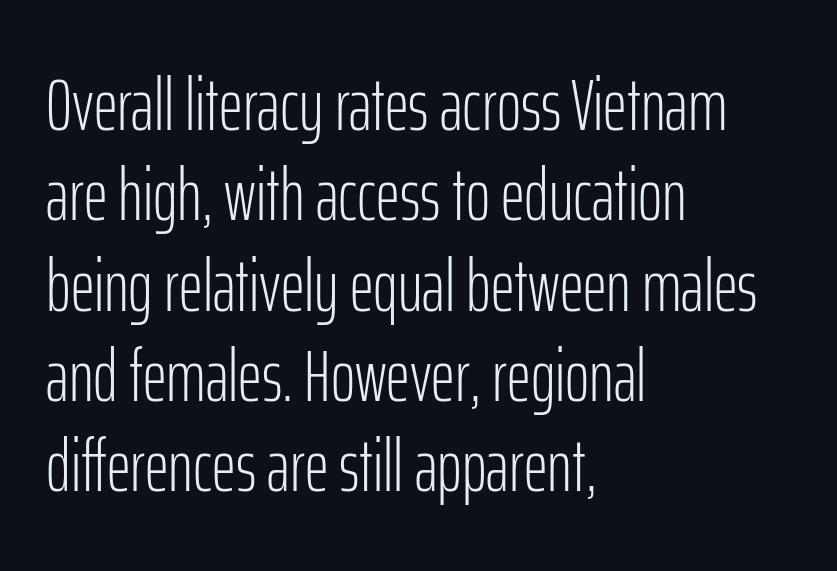
Q: Is the text bold? A: No.
Q: Is the text italic (slanted)? A: No, it is upright.
Q: Is the typeface a serif or a sans-serif typeface? A: Sans-serif.
Q: Is the text underlined? A: No.
Q: How is the paragraph aligned? A: Left-aligned.
Q: Is the spacing between letters normal or unusually wide? A: Normal.
Q: Width (condensed, normal, or wide)? A: Condensed.
Q: Stroke contrast? A: Low.
Q: x-height? A: Medium.
Q: Monospaced? A: No.
